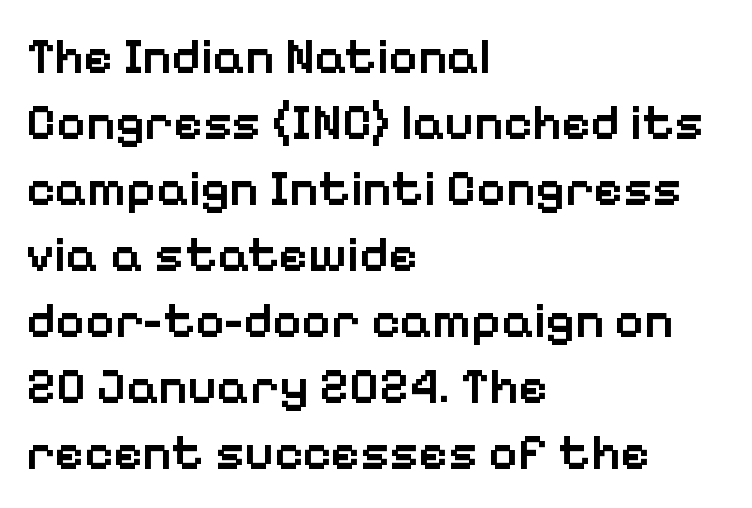
Q: Is the text bold? A: Semi-bold.
Q: Is the text italic (slanted)? A: No, it is upright.
Q: Is the typeface a serif or a sans-serif typeface? A: Sans-serif.
Q: Is the text underlined? A: No.
Q: How is the paragraph aligned? A: Left-aligned.
Q: Is the spacing between letters normal or unusually wide? A: Normal.
Q: Is the spacing between lines tight, normal or loose? A: Normal.
Q: Width (condensed, normal, or wide)? A: Normal.
Q: Stroke contrast? A: Low.
Q: x-height? A: Medium.
Q: Monospaced? A: No.
